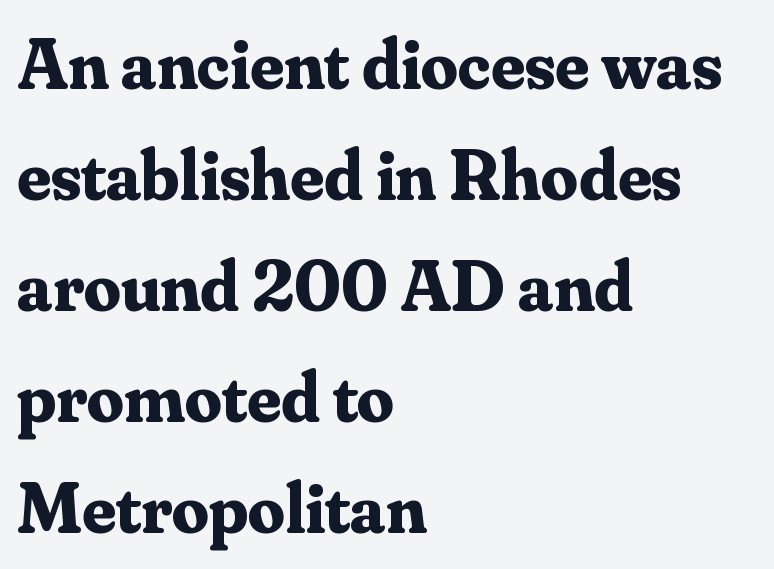
The image shows 73 px bold serif type, upright; set left-aligned, normal line spacing (1.52x), normal letter spacing, not underlined; medium stroke contrast and a small x-height.
